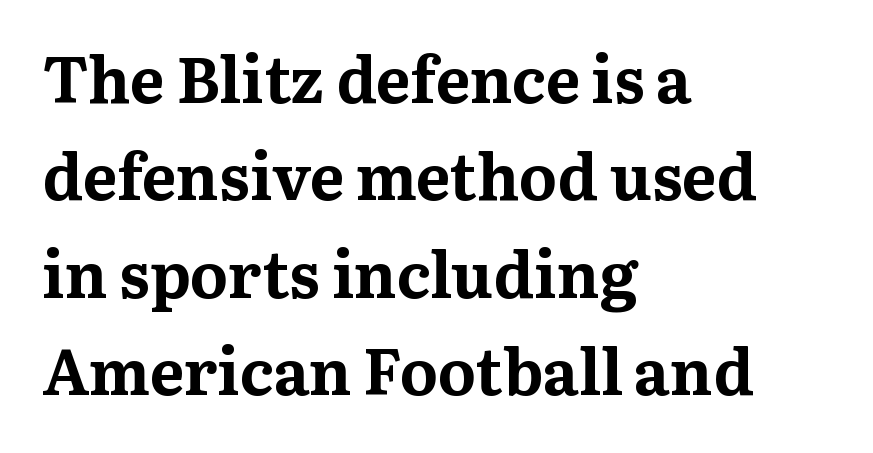
{"serif": "yes", "italic": "no", "bold": "yes", "weight": "bold", "width": "normal", "stroke_contrast": "medium", "x_height": "medium", "monospaced": "no", "underline": "no", "align": "left", "line_spacing": "normal", "line_spacing_ratio": 1.52, "letter_spacing": "normal", "letter_spacing_em": 0.0, "glyph_px": 64}
